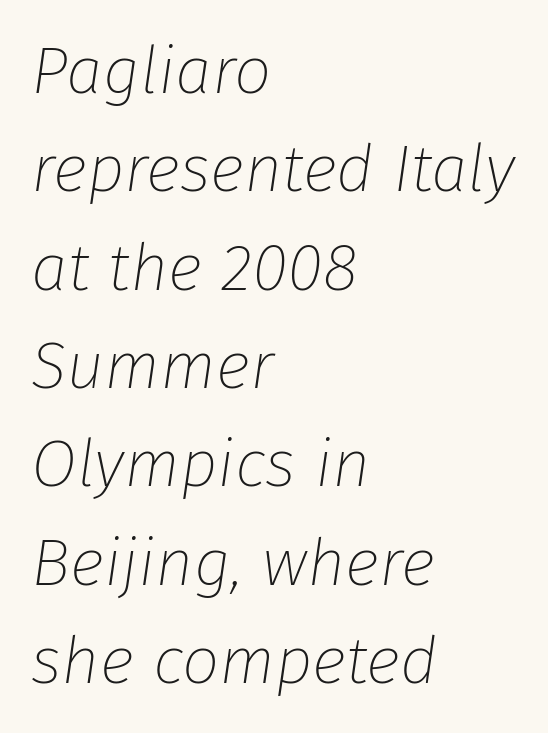
The image shows 66 px thin type, italic (leaning right); set left-aligned, normal line spacing (1.49x), normal letter spacing, not underlined; low stroke contrast and a medium x-height.
